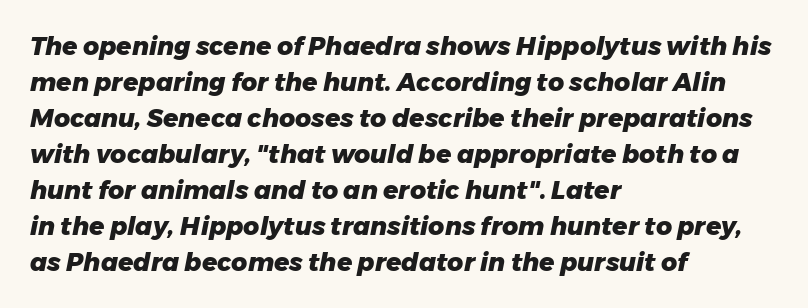
{"italic": "yes", "lean": "right", "slant_degrees": 11, "bold": "yes", "underline": "no", "align": "left", "line_spacing": "normal", "line_spacing_ratio": 1.44, "letter_spacing": "normal", "letter_spacing_em": 0.0, "glyph_px": 25}
